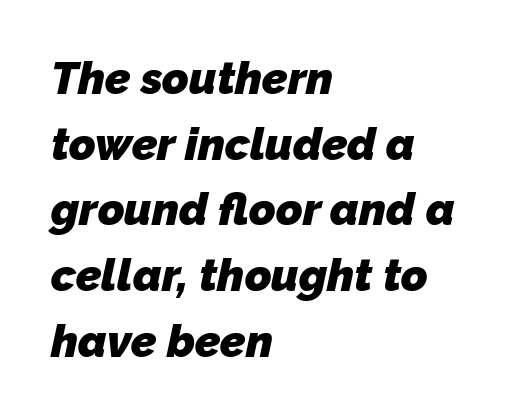
Each letter keeps its own natural width here, so spacing adapts to shape. Standard letterfit; no display-style spreading of the glyphs. Notice how thick the strokes are: this is what a full bold looks like. The lines sit at an ordinary, default distance from one another.
